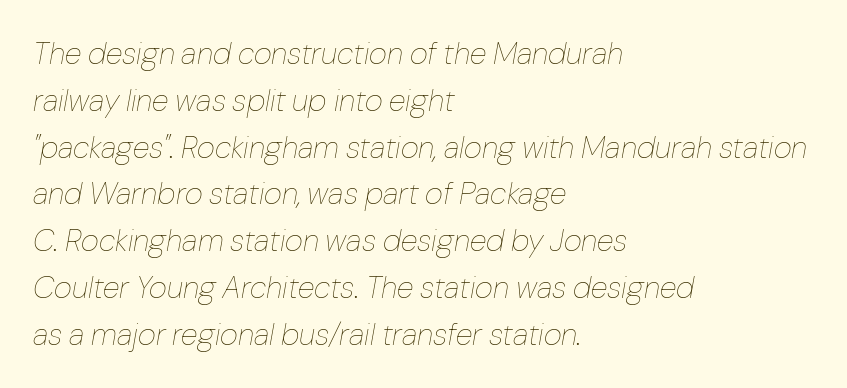
Q: Is the text bold? A: No.
Q: Is the text italic (slanted)? A: Yes, it leans right by about 10 degrees.
Q: Is the text underlined? A: No.
Q: How is the paragraph aligned? A: Left-aligned.
Q: Is the spacing between letters normal or unusually wide? A: Normal.
Q: Is the spacing between lines tight, normal or loose? A: Normal.
Q: Width (condensed, normal, or wide)? A: Normal.
Q: Stroke contrast? A: Low.
Q: x-height? A: Medium.
Q: Monospaced? A: No.
